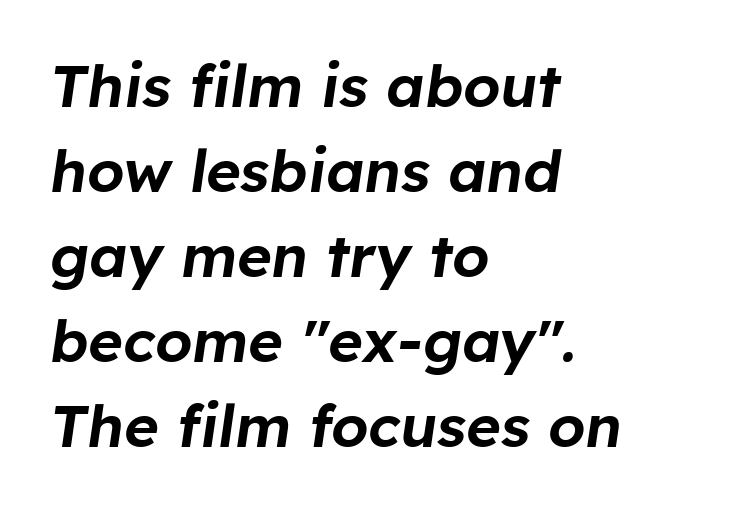
The image shows 59 px text type, italic (leaning right); set left-aligned, normal line spacing (1.44x), normal letter spacing, not underlined; low stroke contrast and a medium x-height.
